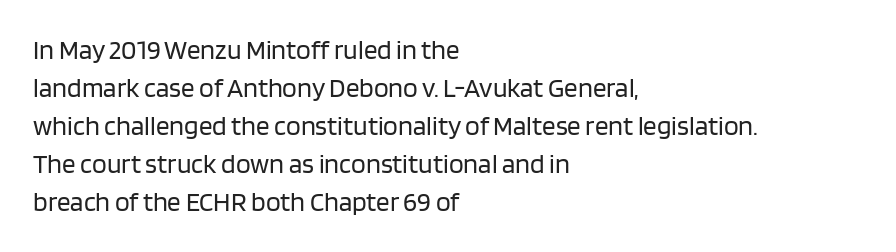
{"italic": "no", "bold": "no", "underline": "no", "align": "left", "line_spacing": "normal", "line_spacing_ratio": 1.41, "letter_spacing": "normal", "letter_spacing_em": 0.0, "glyph_px": 27}
